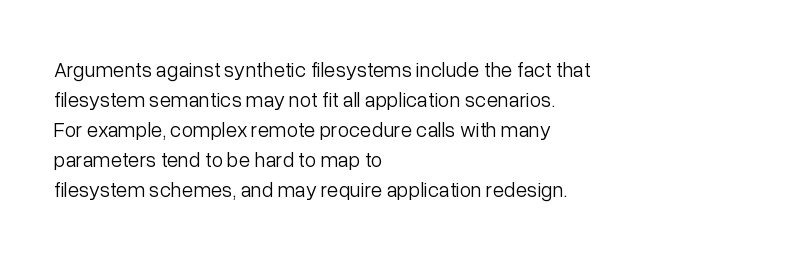
The image shows 21 px text type, upright; set left-aligned, normal line spacing (1.43x), normal letter spacing, not underlined.
